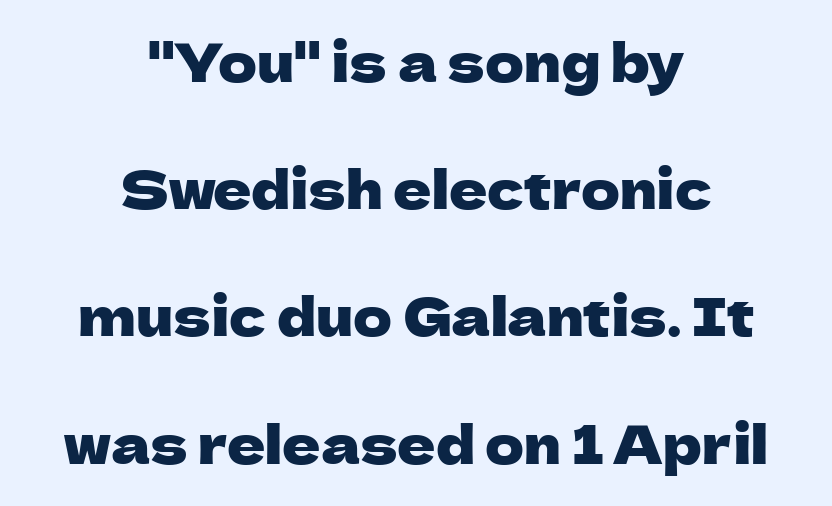
Letterform terminals end flat and unadorned throughout the passage. Does the lettering tilt? It doesn't — this is upright. How are the letters spaced? Ordinarily, with no added tracking. One glance says open: line gaps are wider than usual.
